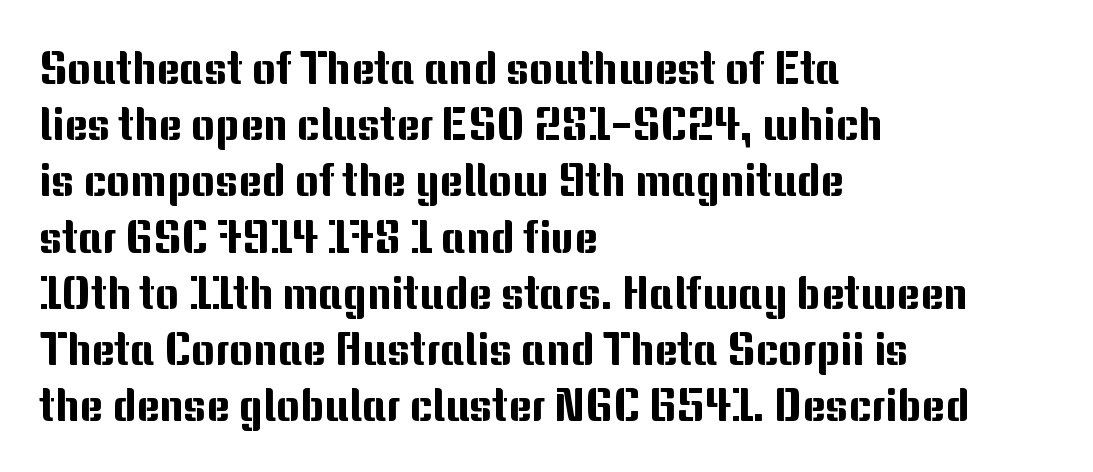
The type is set solid horizontally, with unmodified tracking. Do the letters lean? They stand straight. The face used here is proportionally spaced, like ordinary book or web type. The font family rendered here belongs to the sans-serif group. If you drew a ruler down the left edge, every line would touch it.
